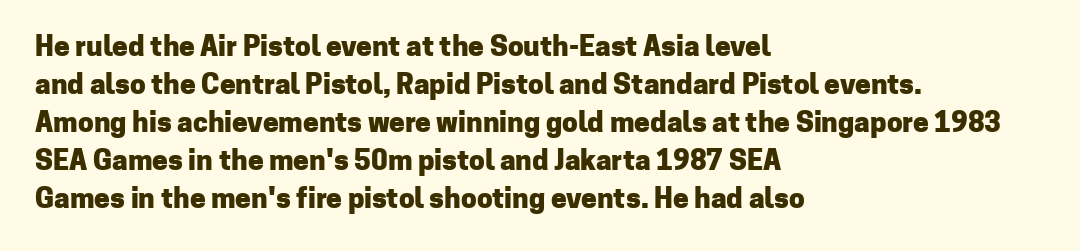
Q: Is the text bold? A: Yes.
Q: Is the text italic (slanted)? A: No, it is upright.
Q: Is the typeface a serif or a sans-serif typeface? A: Sans-serif.
Q: Is the text underlined? A: No.
Q: How is the paragraph aligned? A: Left-aligned.
Q: Is the spacing between letters normal or unusually wide? A: Normal.
Q: Is the spacing between lines tight, normal or loose? A: Normal.
Q: Width (condensed, normal, or wide)? A: Normal.
Q: Stroke contrast? A: Low.
Q: x-height? A: Medium.
Q: Monospaced? A: No.
